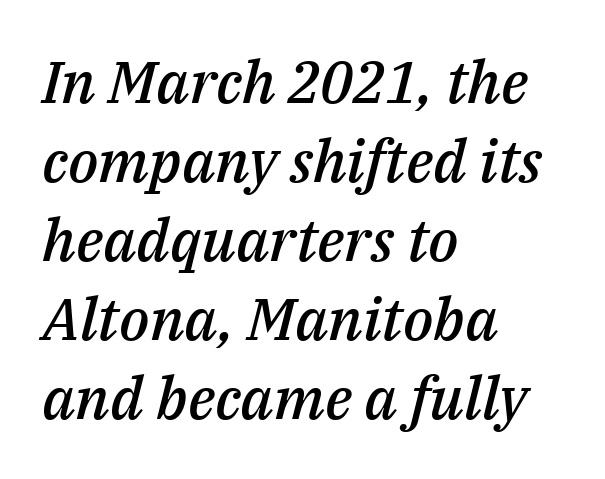
The image shows 59 px semibold type, italic (leaning right); set left-aligned, normal line spacing (1.34x), normal letter spacing, not underlined; medium stroke contrast and a medium x-height.
